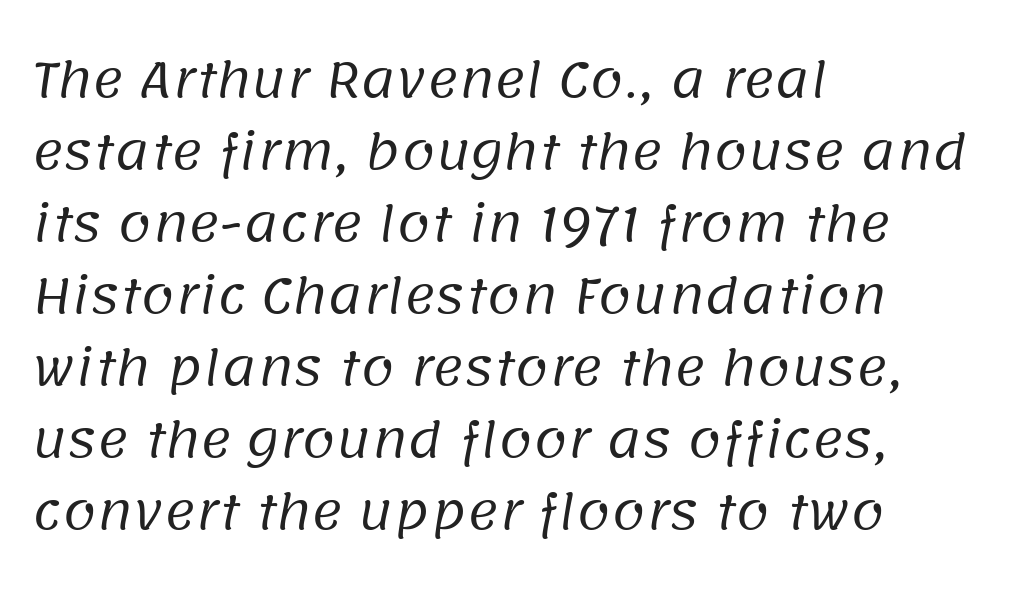
{"serif": "no", "bold": "no", "weight": "regular", "width": "normal", "stroke_contrast": "low", "x_height": "large", "monospaced": "no", "underline": "no", "align": "left", "line_spacing": "normal", "line_spacing_ratio": 1.5, "letter_spacing": "normal", "letter_spacing_em": 0.0, "glyph_px": 48}
